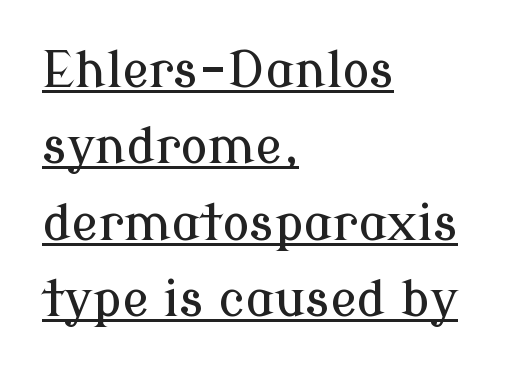
A typesetter would label this face a serif. Does extra space separate the letters? No, they use regular spacing. In designer terms, the underline attribute is active on this setting. Looks like regular typesetting: each glyph gets only the width it needs. A typesetter would call this leading conventional body-copy spacing. This is the regular roman posture of the typeface.
